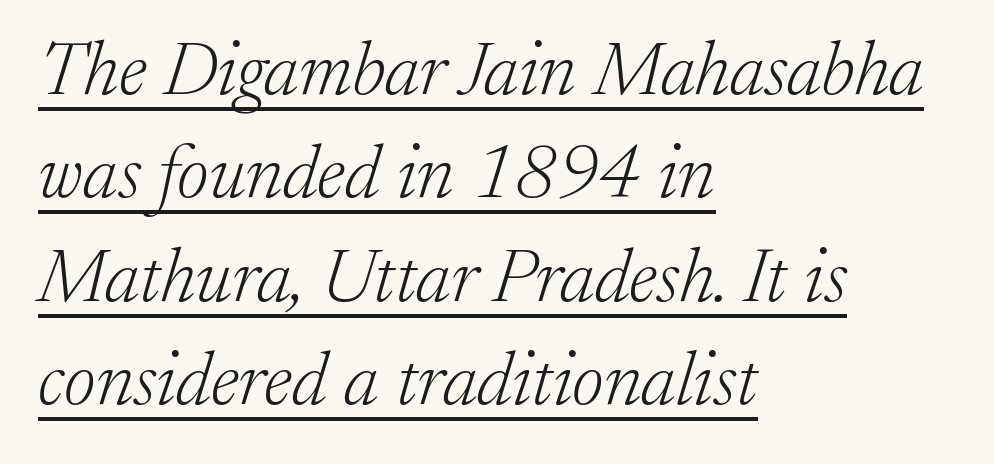
Look at the tracking — it's just the regular setting, nothing added. The lines sit at an ordinary, default distance from one another. Small tapered or slab feet sit at the stroke ends, so this counts as serif. The cut favours lightness, reaching ordinary text weight at its darkest.
